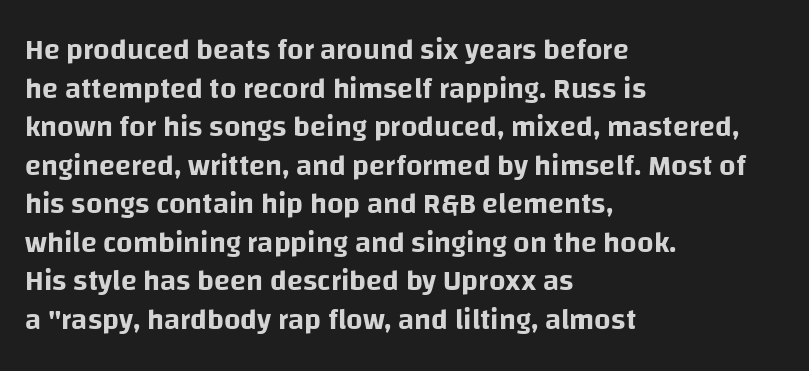
The zone under the glyphs is completely vacant. This rendering uses left alignment, leaving the right contour irregular. Students, note that the glyphs here touch the page at normal intervals. I'd call this a sans setting — the letters go barefoot.
